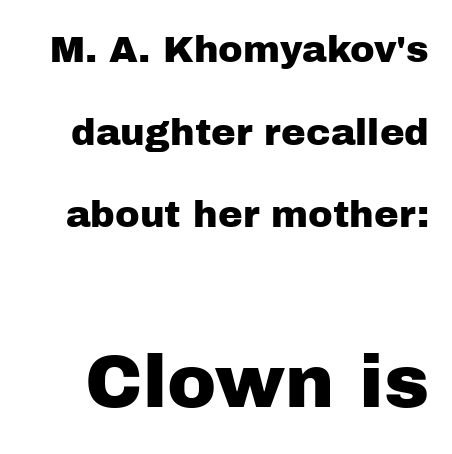
Each word holds together tightly as a unit, with standard inter-letter gaps. The more generous point size was reserved for the lower chunk. Notice how the stems are strictly vertical — no italics here. The designer went with a sans here, leaving each stem footless.
